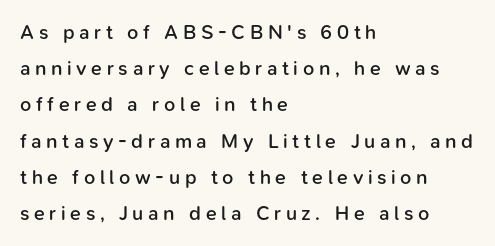
The image shows 20 px text type, upright; set left-aligned, line spacing 1.81x, unusually wide letter spacing (+0.23 em), not underlined.
